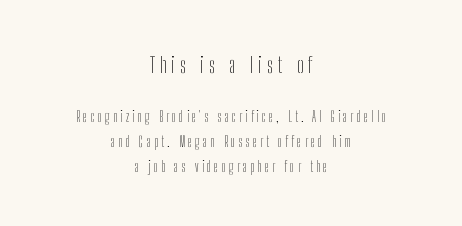
Caption: upper text group enlarged, lower text group reduced. Does the lettering tilt? It doesn't — this is upright. There is plenty of visible air inserted between adjacent glyphs. No letter is thick-stroked: the sample isn't bold. The paragraph shown floats in the horizontal middle. Quick note: underline off.
